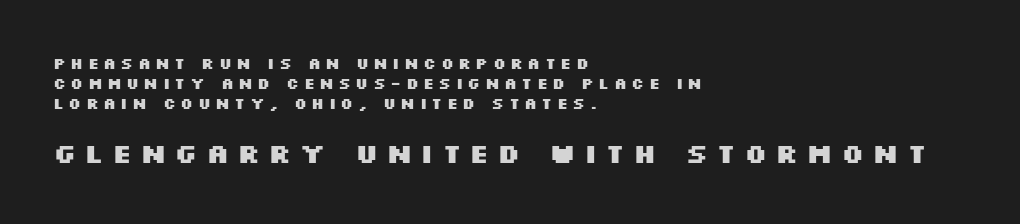
Q: Is the text bold? A: Yes.
Q: Is the text italic (slanted)? A: No, it is upright.
Q: Is the text underlined? A: No.
Q: How is the paragraph aligned? A: Left-aligned.
Q: Is the spacing between letters normal or unusually wide? A: Unusually wide.
Q: Is the spacing between lines tight, normal or loose? A: Normal.
Q: Which block of text is set in a larger size, the first (top) or the second (bottom)? A: The second (bottom) one.
